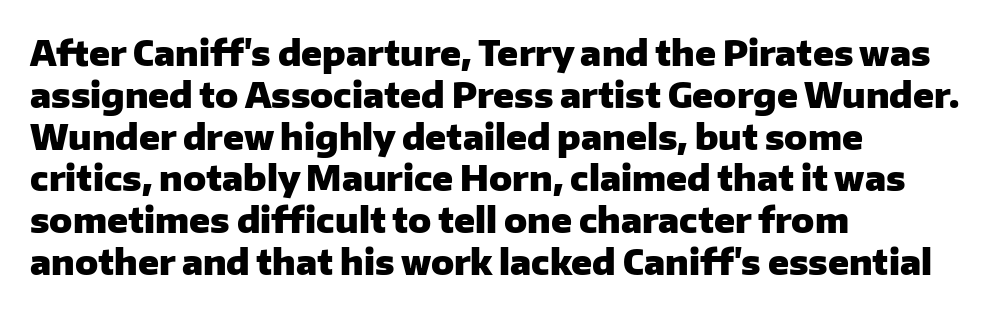
Does the copy run flush right? No — it runs flush left. Pretty heavy lettering here — definitely bold. Note: no serifs on the glyphs. Every stem runs plumb, perpendicular to the baseline. The rendering uses natural spacing where letterforms have individual widths.
